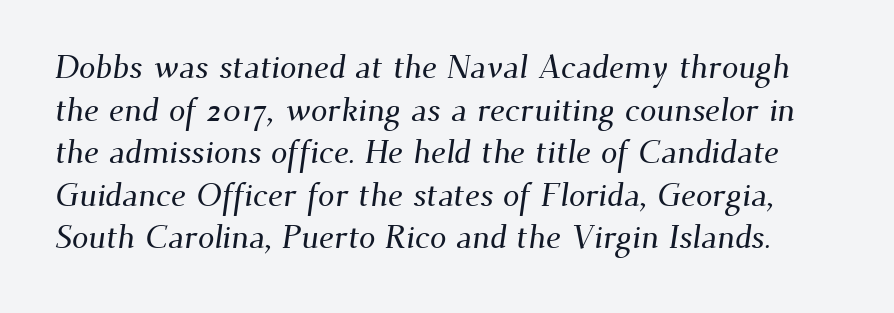
Q: Is the typeface a serif or a sans-serif typeface? A: Serif.
Q: Is the text underlined? A: No.
Q: Is the spacing between letters normal or unusually wide? A: Normal.
Q: Is the spacing between lines tight, normal or loose? A: Normal.
Q: Width (condensed, normal, or wide)? A: Normal.
Q: Stroke contrast? A: Medium.
Q: x-height? A: Small.
Q: Monospaced? A: No.
